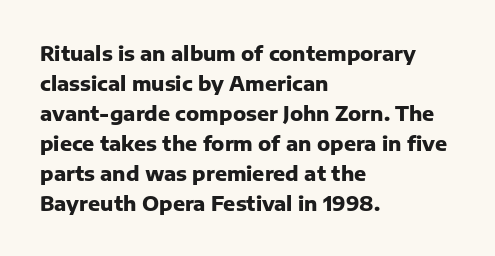
Q: Is the text bold? A: Yes.
Q: Is the text italic (slanted)? A: No, it is upright.
Q: Is the text underlined? A: No.
Q: How is the paragraph aligned? A: Left-aligned.
Q: Is the spacing between letters normal or unusually wide? A: Normal.
Q: Is the spacing between lines tight, normal or loose? A: Normal.
